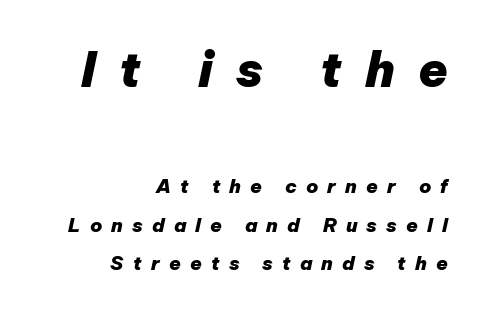
{"italic": "yes", "lean": "right", "slant_degrees": 12, "bold": "yes", "weight": "heavy", "width": "normal", "stroke_contrast": "low", "x_height": "medium", "monospaced": "no", "underline": "no", "align": "right", "line_spacing": "loose", "line_spacing_ratio": 2.02, "letter_spacing": "wide", "letter_spacing_em": 0.48, "larger_block": "first", "size_ratio": 2.53, "glyph_px": 48}
